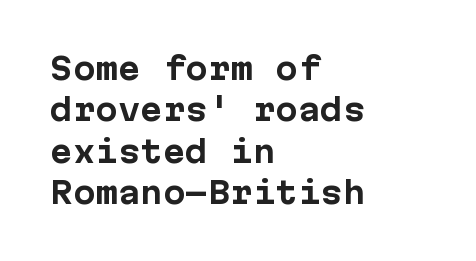
{"serif": "no", "italic": "no", "bold": "yes", "weight": "bold", "width": "normal", "stroke_contrast": "low", "x_height": "medium", "underline": "no", "align": "left", "line_spacing": "normal", "line_spacing_ratio": 1.38, "letter_spacing": "normal", "letter_spacing_em": 0.0, "glyph_px": 30}
